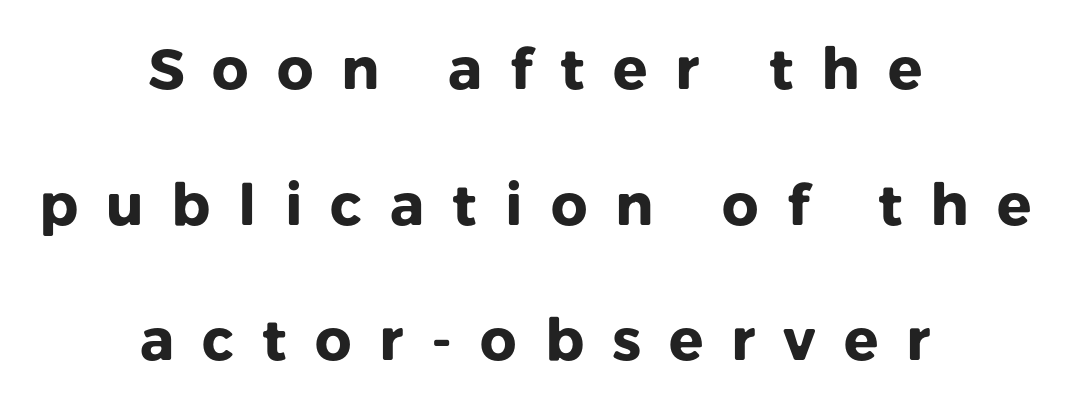
The words here are not underlined. The tracking reads as deliberately expanded to a designer's eye. To sum up the face: it is a sans, with no serifs. The lettering holds an erect, upright posture throughout.
